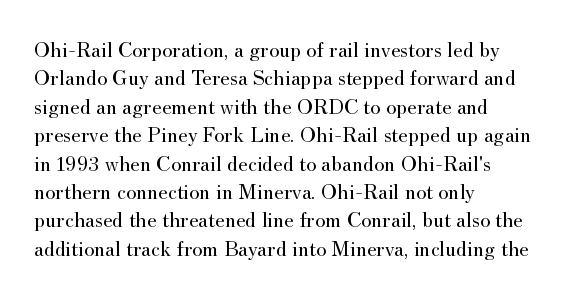
{"italic": "no", "bold": "no", "underline": "no", "align": "left", "line_spacing": "normal", "line_spacing_ratio": 1.29, "letter_spacing": "normal", "letter_spacing_em": 0.0, "glyph_px": 22}
